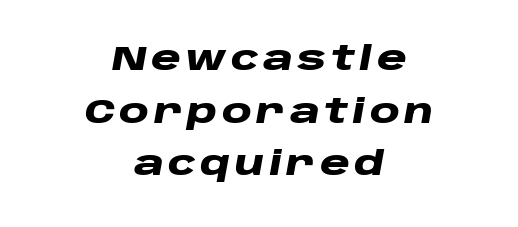
{"italic": "yes", "lean": "right", "slant_degrees": 10, "bold": "yes", "weight": "heavy", "width": "wide", "stroke_contrast": "low", "x_height": "large", "monospaced": "no", "underline": "no", "align": "center", "line_spacing": "normal", "line_spacing_ratio": 1.55, "glyph_px": 34}
